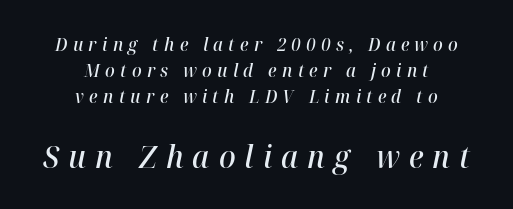
The image shows 31 px semibold type, italic (leaning right); set centered, normal line spacing (1.44x), unusually wide letter spacing (+0.29 em), not underlined; the second (bottom) block is 1.72x larger; high stroke contrast and a medium x-height.
